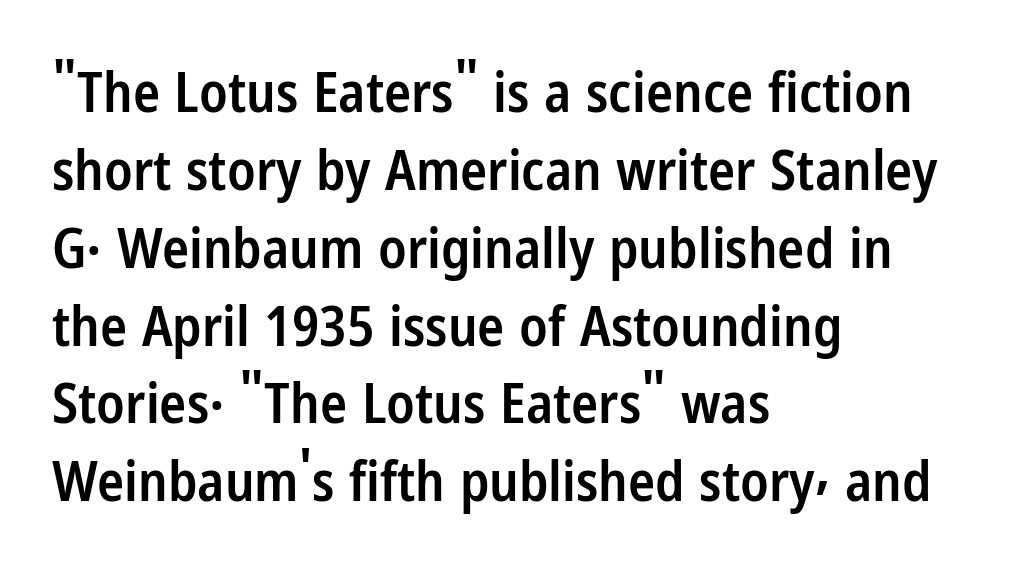
Q: Is the text bold? A: Semi-bold.
Q: Is the text italic (slanted)? A: No, it is upright.
Q: Is the typeface a serif or a sans-serif typeface? A: Sans-serif.
Q: Is the text underlined? A: No.
Q: How is the paragraph aligned? A: Left-aligned.
Q: Is the spacing between letters normal or unusually wide? A: Normal.
Q: Is the spacing between lines tight, normal or loose? A: Normal.
Q: Width (condensed, normal, or wide)? A: Condensed.
Q: Stroke contrast? A: Low.
Q: x-height? A: Medium.
Q: Monospaced? A: No.
